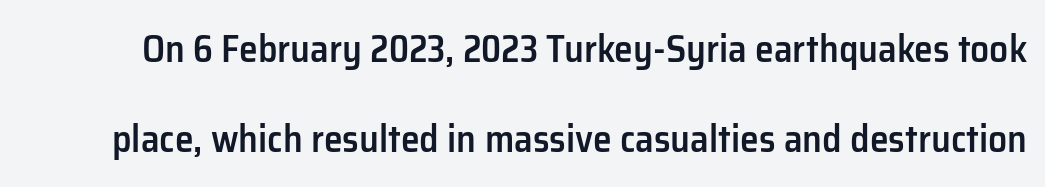
Rows of type keep a wide berth in the vertical direction. Is this a sans? Yes — the strokes have no serifs. Words appear dense and cohesive because spacing is normal. The words here are not underlined. This is the regular roman posture of the typeface. You could not count columns in this text — the font is proportionally spaced.
